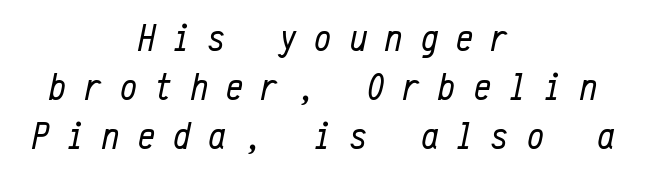
{"italic": "yes", "lean": "right", "slant_degrees": 12, "bold": "no", "weight": "regular", "width": "condensed", "stroke_contrast": "low", "x_height": "medium", "monospaced": "yes", "underline": "no", "align": "center", "line_spacing": "normal", "line_spacing_ratio": 1.29, "letter_spacing": "wide", "letter_spacing_em": 0.48, "glyph_px": 38}
